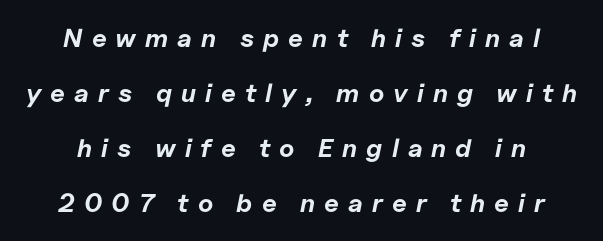
Q: Is the text bold? A: Yes.
Q: Is the text italic (slanted)? A: Yes, it leans right by about 11 degrees.
Q: Is the text underlined? A: No.
Q: How is the paragraph aligned? A: Centered.
Q: Is the spacing between letters normal or unusually wide? A: Unusually wide.
Q: Is the spacing between lines tight, normal or loose? A: Loose.
